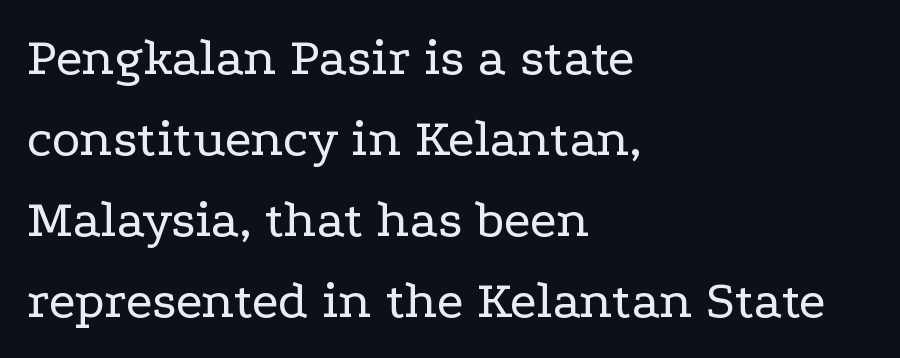
Q: Is the text bold? A: No.
Q: Is the text italic (slanted)? A: No, it is upright.
Q: Is the typeface a serif or a sans-serif typeface? A: Serif.
Q: Is the text underlined? A: No.
Q: How is the paragraph aligned? A: Left-aligned.
Q: Is the spacing between letters normal or unusually wide? A: Normal.
Q: Is the spacing between lines tight, normal or loose? A: Normal.
Q: Width (condensed, normal, or wide)? A: Wide.
Q: Stroke contrast? A: Low.
Q: x-height? A: Medium.
Q: Monospaced? A: No.
